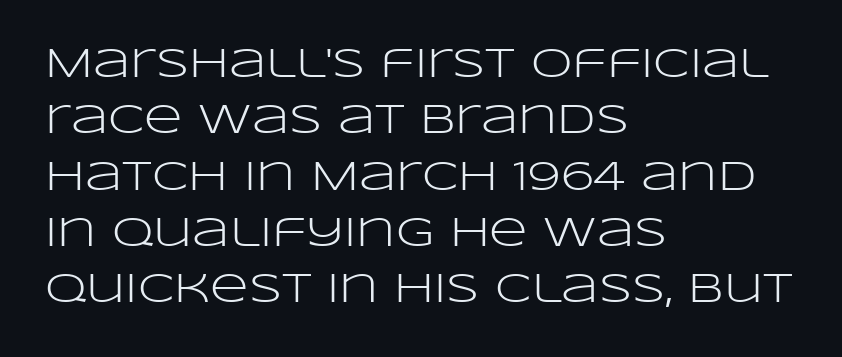
Q: Is the text bold? A: No.
Q: Is the text italic (slanted)? A: No, it is upright.
Q: Is the typeface a serif or a sans-serif typeface? A: Sans-serif.
Q: Is the text underlined? A: No.
Q: How is the paragraph aligned? A: Left-aligned.
Q: Is the spacing between letters normal or unusually wide? A: Normal.
Q: Is the spacing between lines tight, normal or loose? A: Normal.
Q: Width (condensed, normal, or wide)? A: Wide.
Q: Stroke contrast? A: Low.
Q: x-height? A: Large.
Q: Monospaced? A: No.
